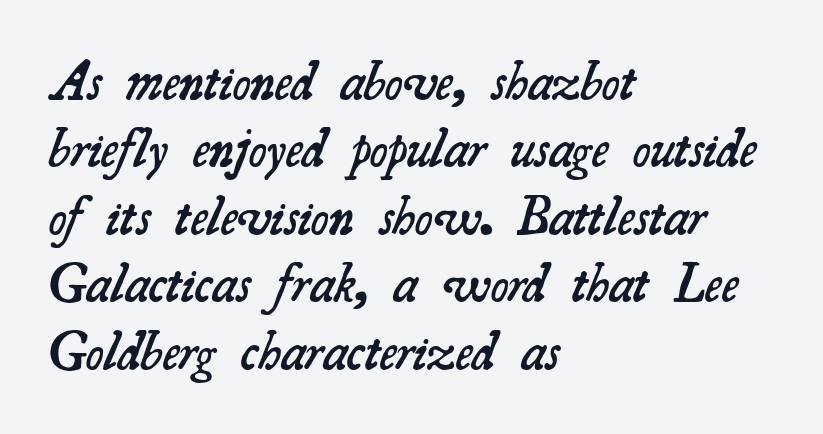
{"serif": "yes", "bold": "semi", "weight": "semibold", "width": "normal", "stroke_contrast": "medium", "x_height": "small", "monospaced": "no", "underline": "no", "align": "left", "line_spacing": "normal", "line_spacing_ratio": 1.25, "letter_spacing": "normal", "letter_spacing_em": 0.0, "glyph_px": 54}
